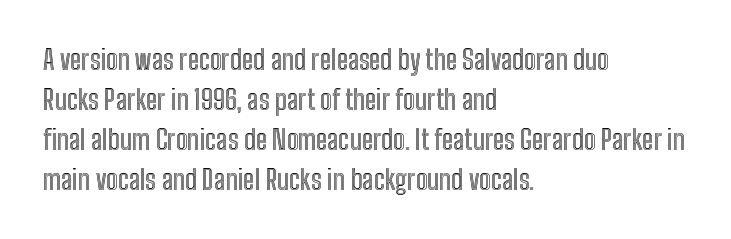
Regular leading. The zone under the glyphs is completely vacant. Italic? Not at all — the glyphs are vertical. A typesetter would call this zero additional tracking. Leftover space on each line is placed entirely after the last word.
